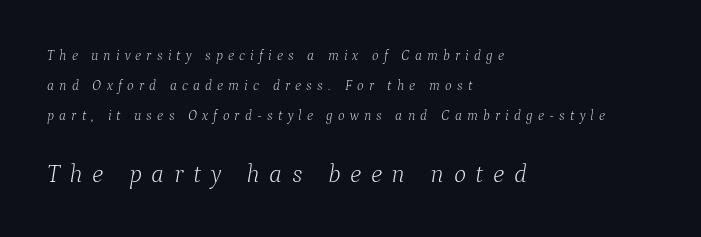
Q: Is the text bold? A: No.
Q: Is the text italic (slanted)? A: Yes, it leans right by about 9 degrees.
Q: Is the text underlined? A: No.
Q: How is the paragraph aligned? A: Left-aligned.
Q: Is the spacing between letters normal or unusually wide? A: Unusually wide.
Q: Is the spacing between lines tight, normal or loose? A: Loose.
Q: Which block of text is set in a larger size, the first (top) or the second (bottom)? A: The second (bottom) one.
